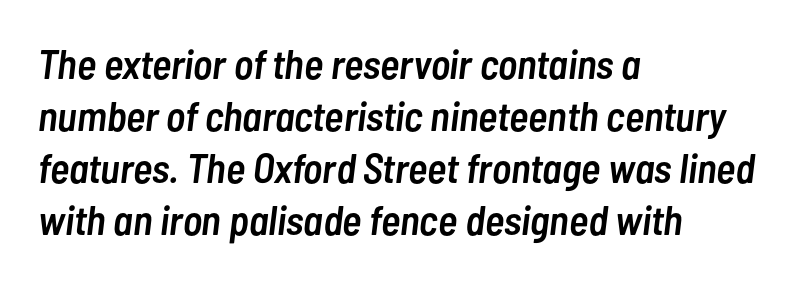
Q: Is the text bold? A: Semi-bold.
Q: Is the text italic (slanted)? A: Yes, it leans right by about 7 degrees.
Q: Is the text underlined? A: No.
Q: How is the paragraph aligned? A: Left-aligned.
Q: Is the spacing between letters normal or unusually wide? A: Normal.
Q: Is the spacing between lines tight, normal or loose? A: Normal.
Q: Width (condensed, normal, or wide)? A: Condensed.
Q: Stroke contrast? A: Low.
Q: x-height? A: Medium.
Q: Monospaced? A: No.
